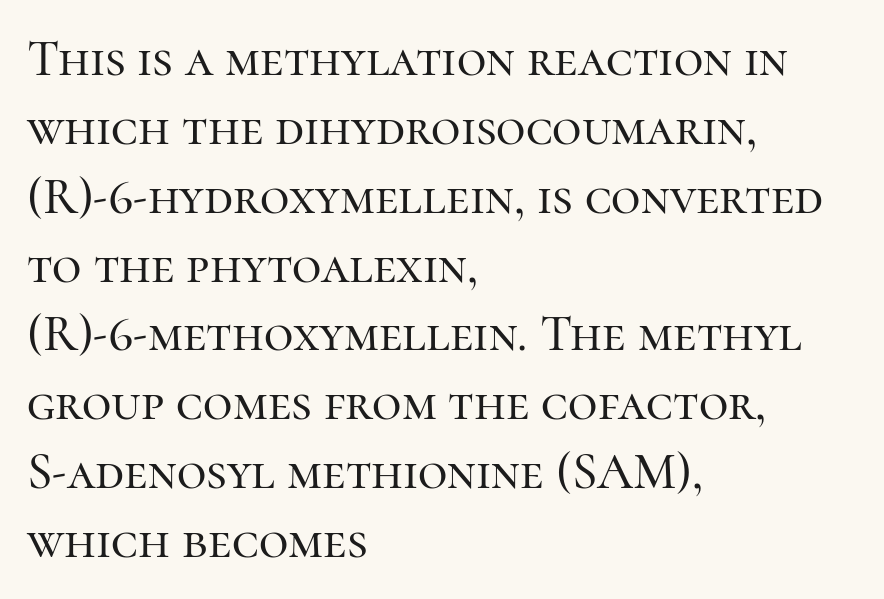
Each new line begins a customary step beneath the previous one. Caption: multi-line text, flush left, ragged right. Examine the stroke ends and you'll spot serifs. Honestly, there is no underline to notice here at all. Italic? Not at all — the glyphs are vertical. Does extra space separate the letters? No, they use regular spacing.
